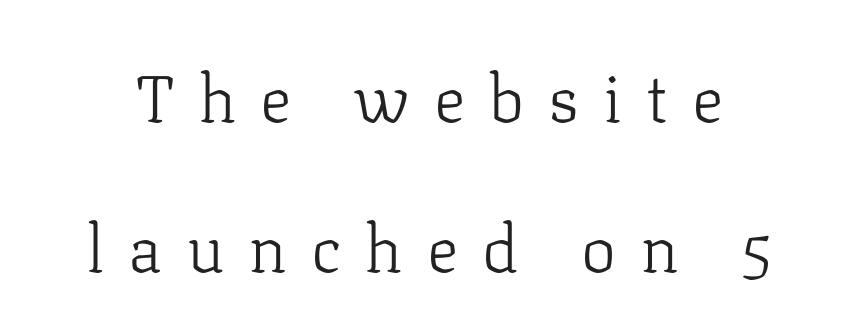
Q: Is the text bold? A: No.
Q: Is the text italic (slanted)? A: No, it is upright.
Q: Is the typeface a serif or a sans-serif typeface? A: Serif.
Q: Is the text underlined? A: No.
Q: Is the spacing between letters normal or unusually wide? A: Unusually wide.
Q: Is the spacing between lines tight, normal or loose? A: Loose.
Q: Width (condensed, normal, or wide)? A: Normal.
Q: Stroke contrast? A: Low.
Q: x-height? A: Medium.
Q: Monospaced? A: No.
